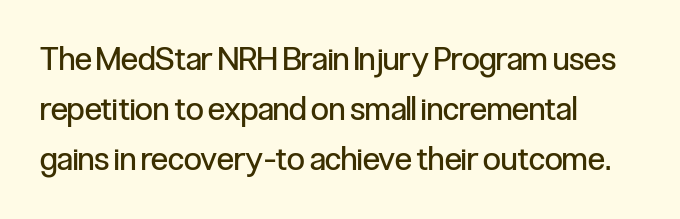
Q: Is the text bold? A: No.
Q: Is the text italic (slanted)? A: No, it is upright.
Q: Is the typeface a serif or a sans-serif typeface? A: Sans-serif.
Q: Is the text underlined? A: No.
Q: How is the paragraph aligned? A: Left-aligned.
Q: Is the spacing between letters normal or unusually wide? A: Normal.
Q: Is the spacing between lines tight, normal or loose? A: Normal.
Q: Width (condensed, normal, or wide)? A: Condensed.
Q: Stroke contrast? A: Low.
Q: x-height? A: Medium.
Q: Monospaced? A: No.
